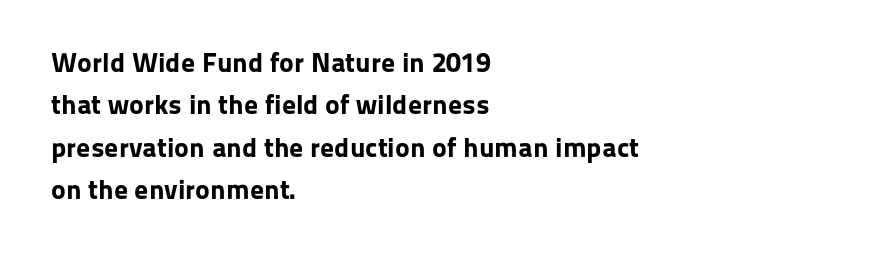
Q: Is the text bold? A: Yes.
Q: Is the text italic (slanted)? A: No, it is upright.
Q: Is the typeface a serif or a sans-serif typeface? A: Sans-serif.
Q: Is the text underlined? A: No.
Q: How is the paragraph aligned? A: Left-aligned.
Q: Is the spacing between letters normal or unusually wide? A: Normal.
Q: Is the spacing between lines tight, normal or loose? A: Normal.
Q: Width (condensed, normal, or wide)? A: Normal.
Q: Stroke contrast? A: Low.
Q: x-height? A: Medium.
Q: Monospaced? A: No.
